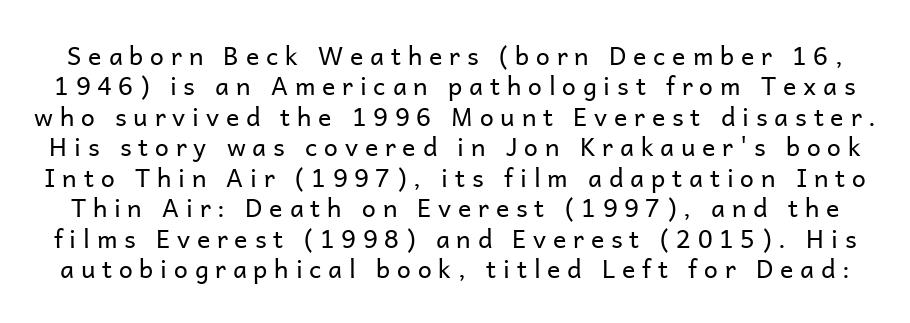
The image shows 25 px text type, upright; set line spacing 1.22x, unusually wide letter spacing (+0.27 em), not underlined.
